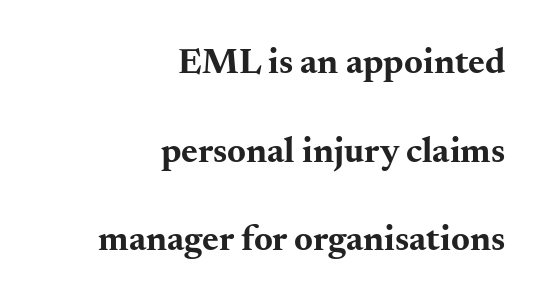
Think of a printed novel: that variable character pitch is what you see here. The letters carry serifs — small finishing strokes at the ends of their stems. Honestly, the letter spacing is just normal — you wouldn't notice it. Airy leading. Tall strokes in this sample are plumb rather than angled.
